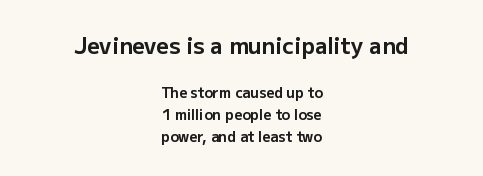
{"italic": "no", "bold": "yes", "underline": "no", "align": "center", "line_spacing": "normal", "line_spacing_ratio": 1.59, "letter_spacing": "normal", "letter_spacing_em": 0.0, "larger_block": "first", "size_ratio": 1.57, "glyph_px": 22}
